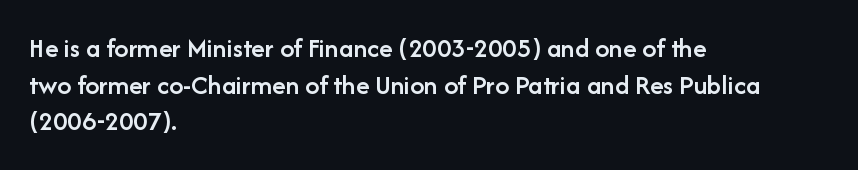
The image shows 28 px semibold sans-serif type, upright; set left-aligned, normal line spacing (1.31x), normal letter spacing, not underlined; low stroke contrast and a medium x-height.
